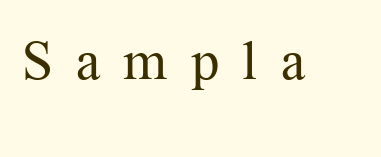
Each letter keeps its own natural width here, so spacing adapts to shape. The tracking jumps out immediately: characters are airy and widely separated. The foot of each line stays bare and open. Vertical strokes here are truly vertical. Serifs: yes, visible at the terminals of the letterforms.
